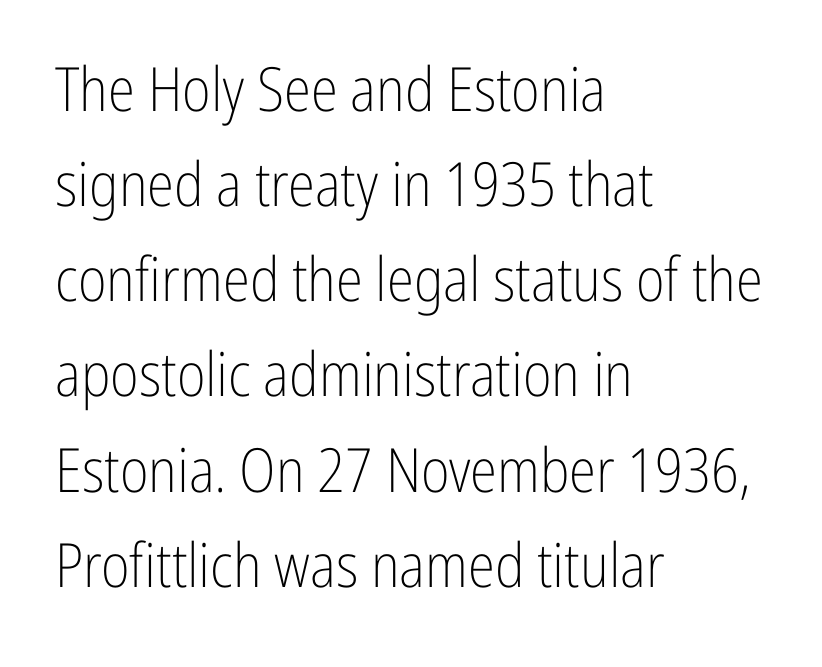
{"serif": "no", "italic": "no", "bold": "no", "weight": "light", "width": "condensed", "stroke_contrast": "low", "x_height": "medium", "monospaced": "no", "underline": "no", "align": "left", "line_spacing": "normal", "line_spacing_ratio": 1.56, "letter_spacing": "normal", "letter_spacing_em": 0.0, "glyph_px": 61}
